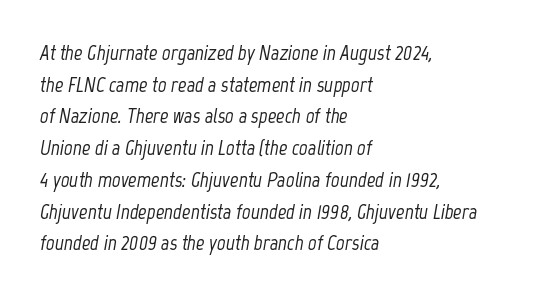
Q: Is the text italic (slanted)? A: Yes, it leans right by about 12 degrees.
Q: Is the text underlined? A: No.
Q: How is the paragraph aligned? A: Left-aligned.
Q: Is the spacing between letters normal or unusually wide? A: Normal.
Q: Is the spacing between lines tight, normal or loose? A: Normal.
